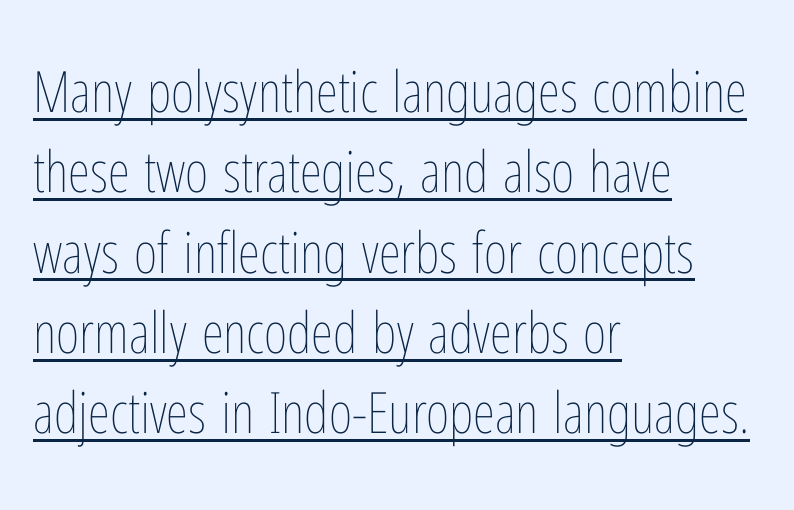
Q: Is the text bold? A: No.
Q: Is the text italic (slanted)? A: No, it is upright.
Q: Is the text underlined? A: Yes.
Q: How is the paragraph aligned? A: Left-aligned.
Q: Is the spacing between letters normal or unusually wide? A: Normal.
Q: Is the spacing between lines tight, normal or loose? A: Normal.
Q: Width (condensed, normal, or wide)? A: Condensed.
Q: Stroke contrast? A: Low.
Q: x-height? A: Medium.
Q: Monospaced? A: No.
